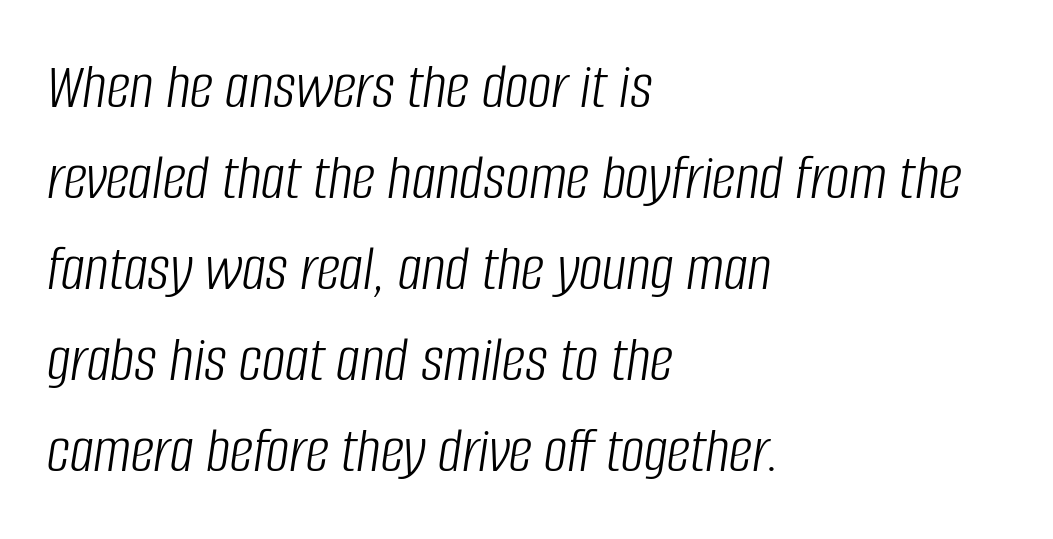
{"italic": "yes", "lean": "right", "slant_degrees": 8, "bold": "no", "weight": "light", "width": "condensed", "stroke_contrast": "low", "x_height": "large", "monospaced": "no", "underline": "no", "align": "left", "line_spacing": "normal", "line_spacing_ratio": 1.38, "letter_spacing": "normal", "letter_spacing_em": 0.0, "glyph_px": 66}
